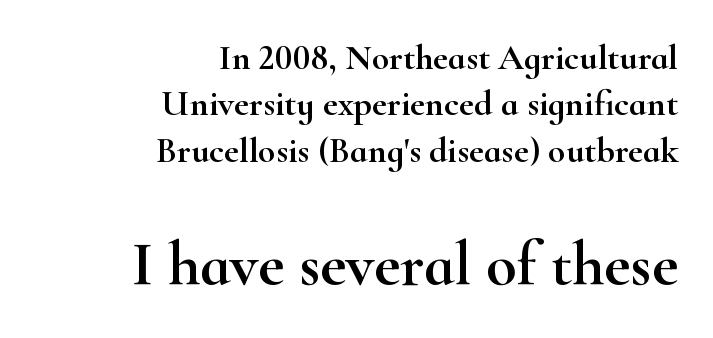
The image shows 63 px wide serif type, upright; set right-aligned, normal line spacing (1.29x), normal letter spacing, not underlined; the second (bottom) block is 1.75x larger; high stroke contrast and a small x-height.
